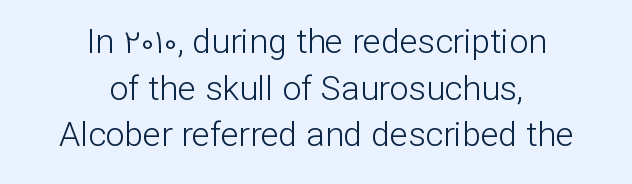
The image shows 34 px light sans-serif type, upright; set centered, normal line spacing (1.37x), normal letter spacing, not underlined; low stroke contrast and a medium x-height.
